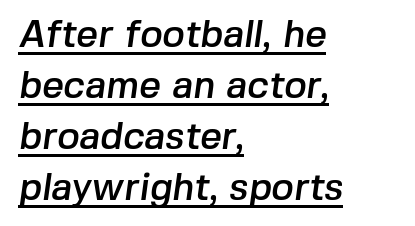
Evenly set lines give the paragraph a standard silhouette. Decoration check: the copy is underlined. Every row of glyphs begins at an identical x-position on the left. This sample uses plain, unmodified letter spacing.
